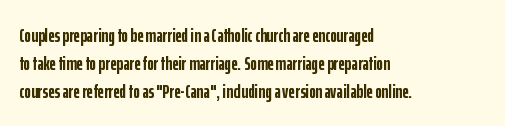
Its strokes are broad and dark, the hallmark of bold type. Plain, unruled lines of type. The paragraph shown leans on its left margin. Reading down the column, the eye jumps a familiar distance to each next line. Vertical strokes here are truly vertical.
